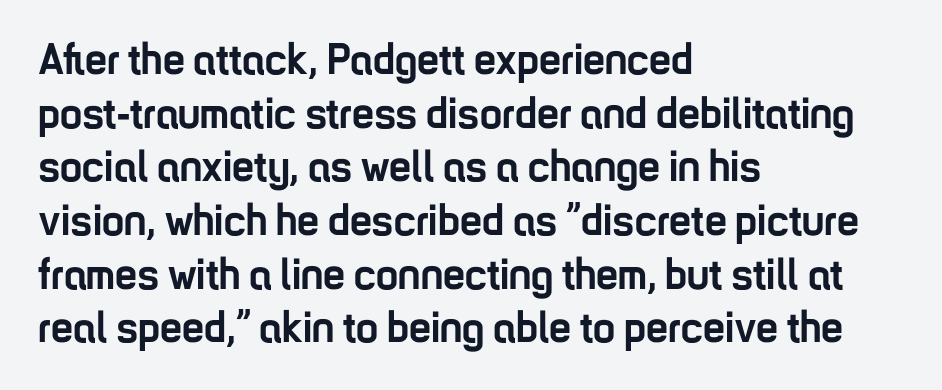
Stroke thickness is high; the sample reads as a true bold. Nothing unusual about the tracking: characters are spaced as the font intends. The specimen omits any rule beneath the text block's lines. Every row of glyphs begins at an identical x-position on the left. The rendering uses natural spacing where letterforms have individual widths. If you drew a line through each stem, it would be perfectly vertical.
